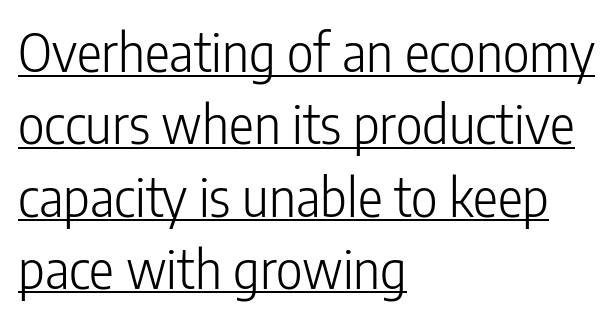
Q: Is the text bold? A: No.
Q: Is the text italic (slanted)? A: No, it is upright.
Q: Is the typeface a serif or a sans-serif typeface? A: Sans-serif.
Q: Is the text underlined? A: Yes.
Q: How is the paragraph aligned? A: Left-aligned.
Q: Is the spacing between letters normal or unusually wide? A: Normal.
Q: Is the spacing between lines tight, normal or loose? A: Normal.
Q: Width (condensed, normal, or wide)? A: Condensed.
Q: Stroke contrast? A: Low.
Q: x-height? A: Medium.
Q: Monospaced? A: No.
